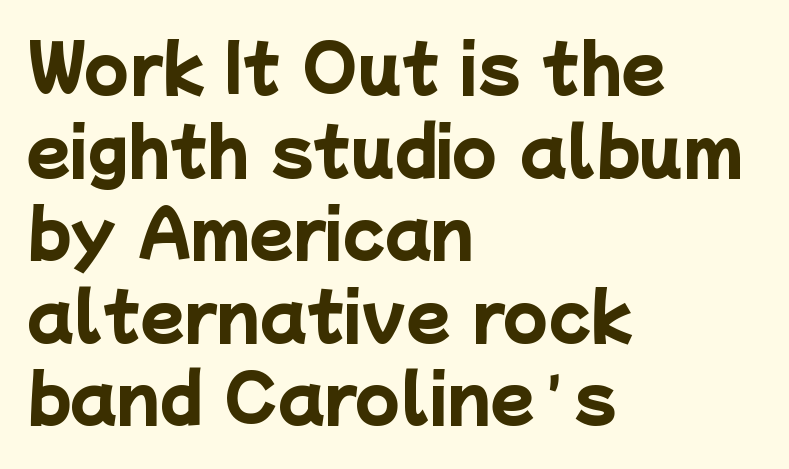
The image shows 64 px heavy sans-serif type; set left-aligned, normal line spacing (1.29x), normal letter spacing, not underlined; low stroke contrast and a medium x-height.
